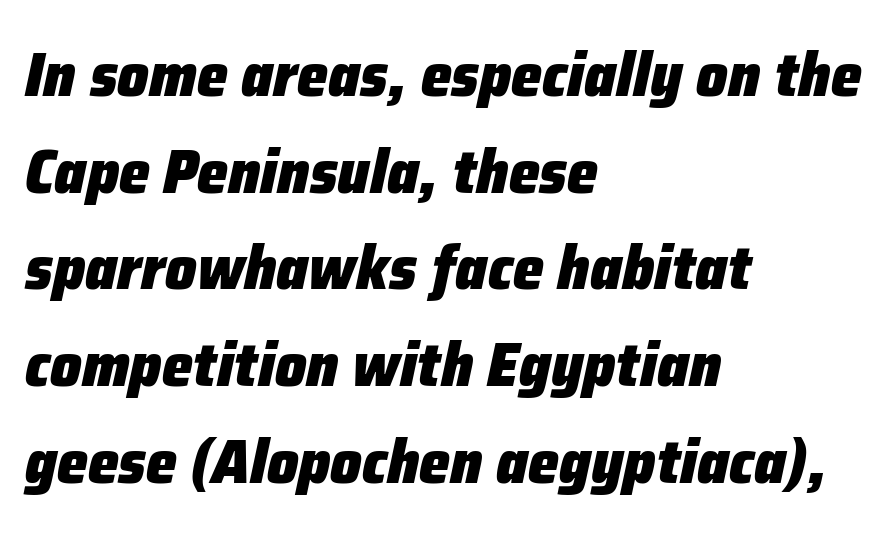
The glyphs are unaccompanied by any horizontal stroke below them. The letters advance in unequal steps, a hallmark of proportional type. No extra tracking has been applied to these lines. The glyphs look as if they've been sheared to an angle. This sample keeps an unexceptional amount of space between lines.
